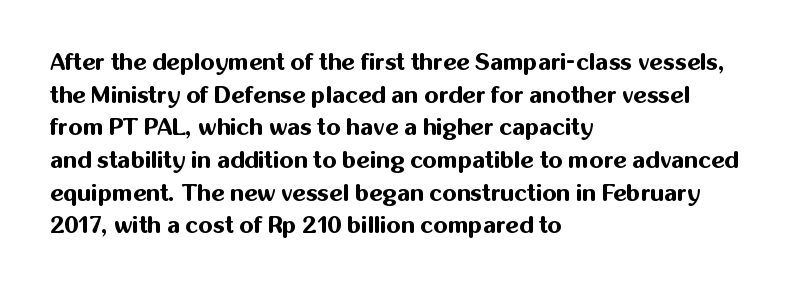
Q: Is the text bold? A: Yes.
Q: Is the text italic (slanted)? A: No, it is upright.
Q: Is the text underlined? A: No.
Q: How is the paragraph aligned? A: Left-aligned.
Q: Is the spacing between letters normal or unusually wide? A: Normal.
Q: Is the spacing between lines tight, normal or loose? A: Normal.
